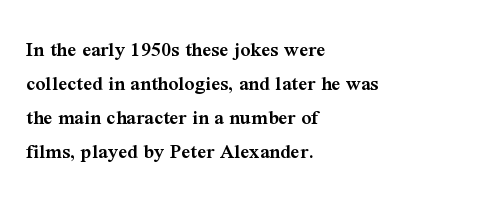
The image shows 22 px text type, upright; set left-aligned, normal line spacing (1.55x), normal letter spacing, not underlined.
